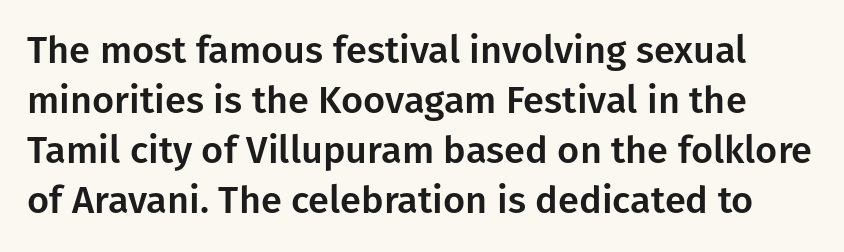
The image shows 38 px sans-serif type, upright; set normal line spacing (1.32x), normal letter spacing, not underlined; low stroke contrast and a medium x-height.
